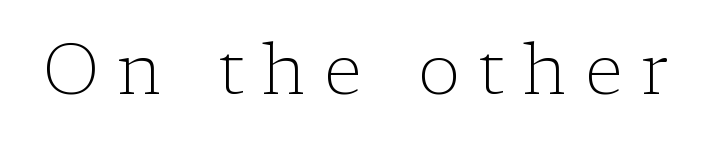
Q: Is the text bold? A: No.
Q: Is the text italic (slanted)? A: No, it is upright.
Q: Is the typeface a serif or a sans-serif typeface? A: Serif.
Q: Is the text underlined? A: No.
Q: Is the spacing between letters normal or unusually wide? A: Unusually wide.
Q: Width (condensed, normal, or wide)? A: Normal.
Q: Stroke contrast? A: Low.
Q: x-height? A: Medium.
Q: Monospaced? A: No.
